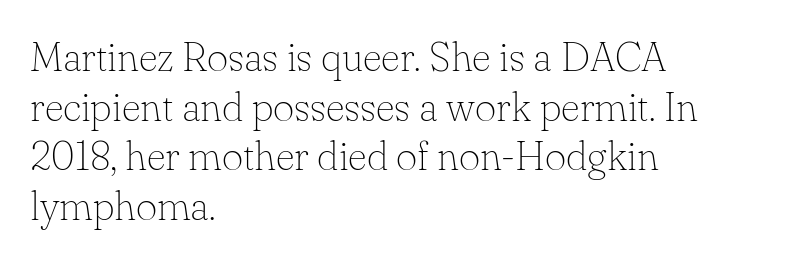
This rendering leaves character spacing at its baseline value. The font sits on the lighter half of the weight spectrum, regular included. You can tell from the footed stems that serif type was used. Posture: straight, roman, zero tilt. Does the copy run flush right? No — it runs flush left.
